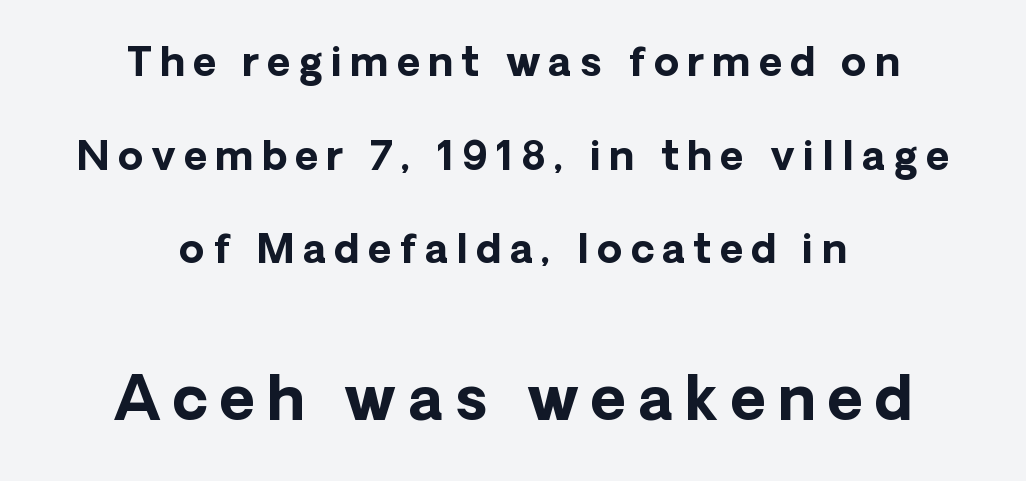
The image shows 60 px bold sans-serif type, upright; set centered, loose line spacing (2.34x), unusually wide letter spacing (+0.21 em), not underlined; the second (bottom) block is 1.5x larger; low stroke contrast and a medium x-height.
